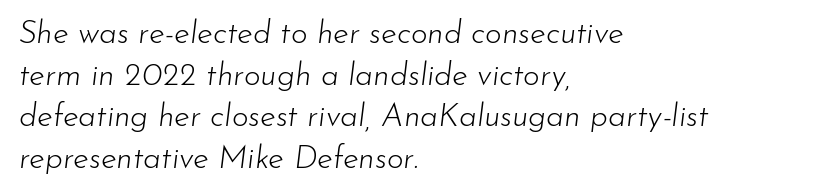
Rule under the text: the space is simply empty. The letters are slanted; this is an italic face. No letter is thick-stroked: the sample isn't bold. All the whitespace from short lines collects on the right.
